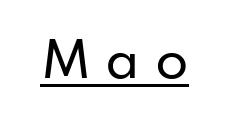
Q: Is the text italic (slanted)? A: No, it is upright.
Q: Is the typeface a serif or a sans-serif typeface? A: Sans-serif.
Q: Is the text underlined? A: Yes.
Q: Is the spacing between letters normal or unusually wide? A: Unusually wide.
Q: Width (condensed, normal, or wide)? A: Normal.
Q: Stroke contrast? A: Low.
Q: x-height? A: Small.
Q: Monospaced? A: No.
